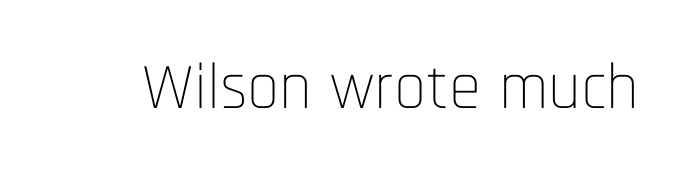
{"serif": "no", "italic": "no", "bold": "no", "weight": "thin", "width": "condensed", "stroke_contrast": "low", "x_height": "large", "monospaced": "no", "underline": "no", "letter_spacing": "normal", "letter_spacing_em": 0.0, "glyph_px": 65}
